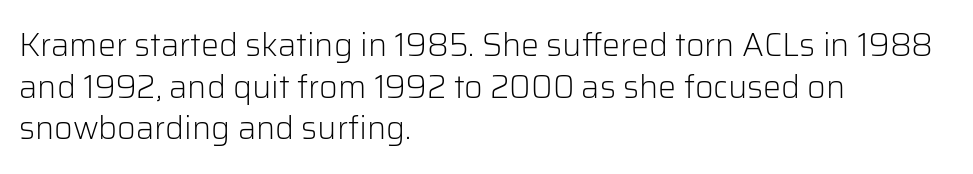
Think of a printed novel: that variable character pitch is what you see here. Anything drawn beneath the words? Only blank space. The face used here is a sans, in the tradition of grotesques and geometrics. Layout note: lines flush left. The face looks like a standard text weight, possibly lighter. The rendering uses a moderate line-height, typical for paragraphs.
